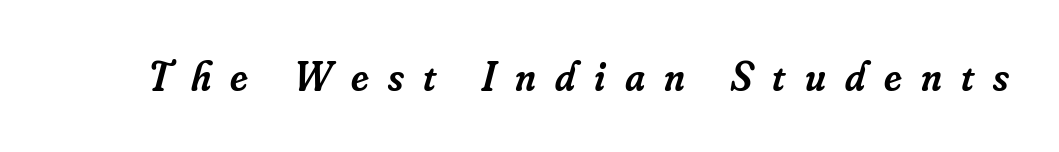
Q: Is the text bold? A: Semi-bold.
Q: Is the text italic (slanted)? A: Yes, it leans right by about 16 degrees.
Q: Is the typeface a serif or a sans-serif typeface? A: Serif.
Q: Is the text underlined? A: No.
Q: Is the spacing between letters normal or unusually wide? A: Unusually wide.
Q: Width (condensed, normal, or wide)? A: Normal.
Q: Stroke contrast? A: Low.
Q: x-height? A: Small.
Q: Monospaced? A: No.
